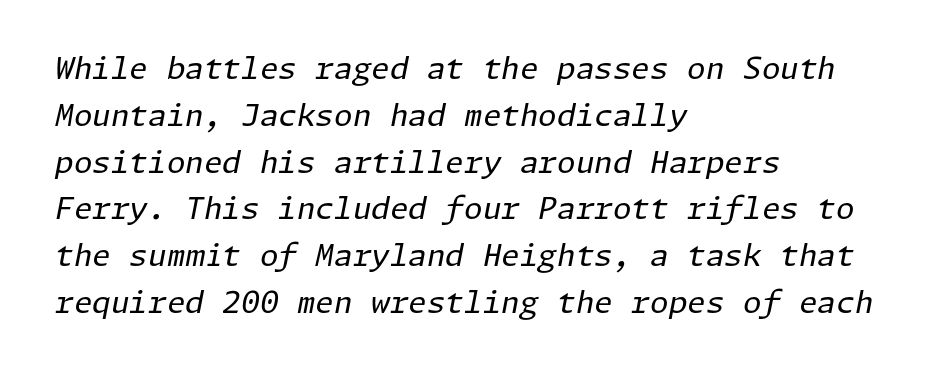
{"italic": "yes", "lean": "right", "slant_degrees": 11, "bold": "no", "weight": "regular", "width": "normal", "stroke_contrast": "low", "x_height": "medium", "underline": "no", "align": "left", "line_spacing": "normal", "line_spacing_ratio": 1.56, "letter_spacing": "normal", "letter_spacing_em": 0.0, "glyph_px": 30}
